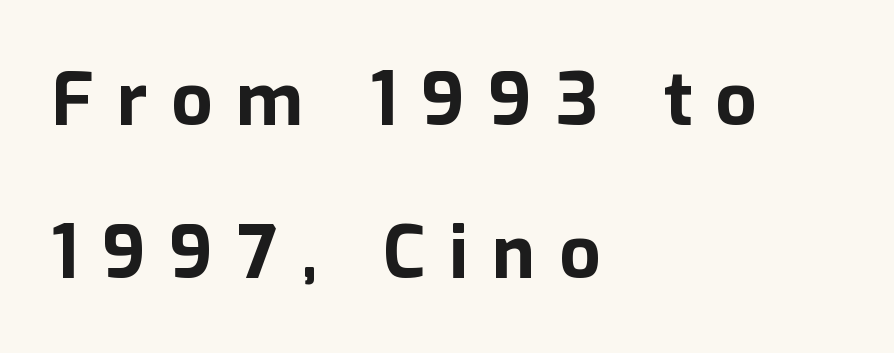
This rendering employs a face without finishing strokes, i.e., a sans-serif. Does extra space separate the letters? Yes, quite a lot of it. Caption: multi-line text, flush left, ragged right. The font is running at its bold setting.
